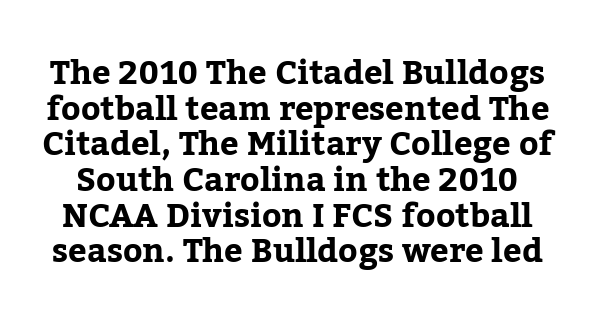
The image shows 33 px bold serif type, upright; set tight line spacing (1.08x), normal letter spacing, not underlined; low stroke contrast and a medium x-height.
